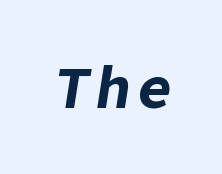
{"italic": "yes", "lean": "right", "slant_degrees": 9, "bold": "yes", "weight": "bold", "width": "normal", "stroke_contrast": "low", "x_height": "medium", "underline": "no", "glyph_px": 59}
